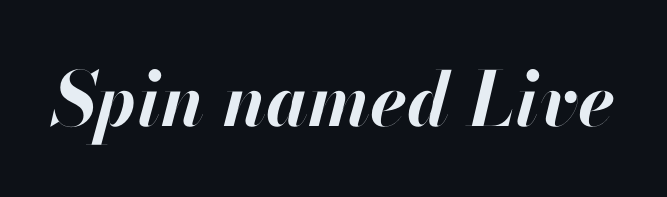
{"italic": "yes", "lean": "right", "slant_degrees": 13, "bold": "yes", "weight": "bold", "width": "normal", "stroke_contrast": "high", "x_height": "small", "monospaced": "no", "underline": "no", "letter_spacing": "normal", "letter_spacing_em": 0.0, "glyph_px": 75}
